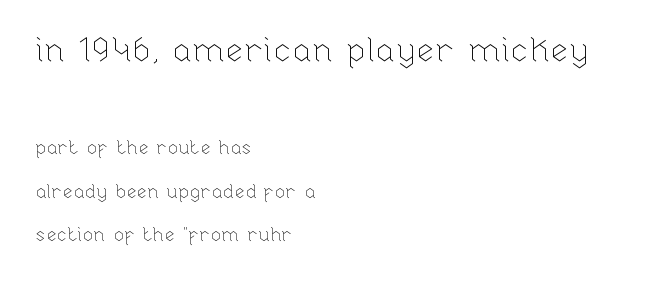
The image shows 34 px thin type, upright; set left-aligned, loose line spacing (2.27x), normal letter spacing, not underlined; the first (top) block is 1.79x larger; low stroke contrast and a medium x-height.
